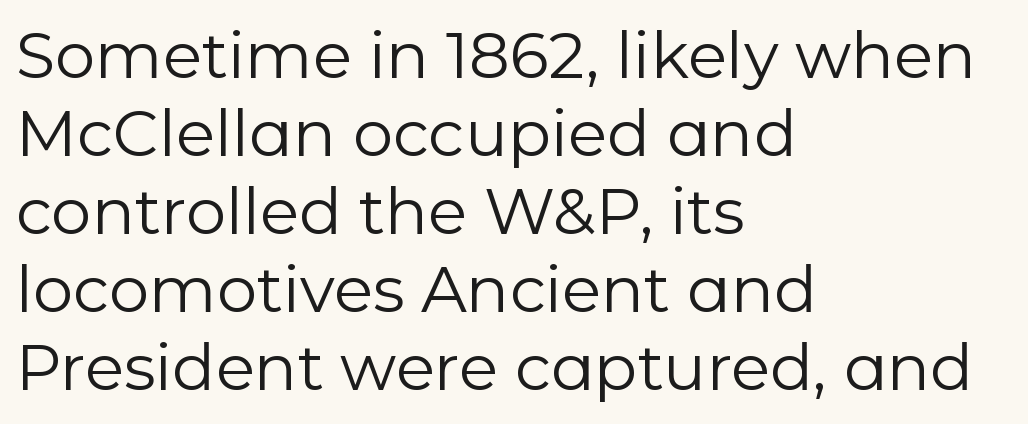
The tracking reads as untouched default to a designer's eye. Horizontally, the lines are justified to the leading edge only. Anything drawn beneath the words? Only blank space. The lettering holds an erect, upright posture throughout.
